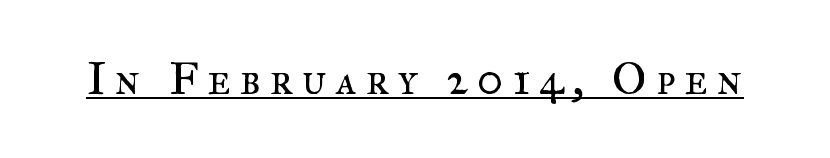
Q: Is the text bold? A: No.
Q: Is the text italic (slanted)? A: No, it is upright.
Q: Is the typeface a serif or a sans-serif typeface? A: Serif.
Q: Is the text underlined? A: Yes.
Q: Is the spacing between letters normal or unusually wide? A: Unusually wide.
Q: Width (condensed, normal, or wide)? A: Normal.
Q: Stroke contrast? A: Medium.
Q: x-height? A: Small.
Q: Monospaced? A: No.
